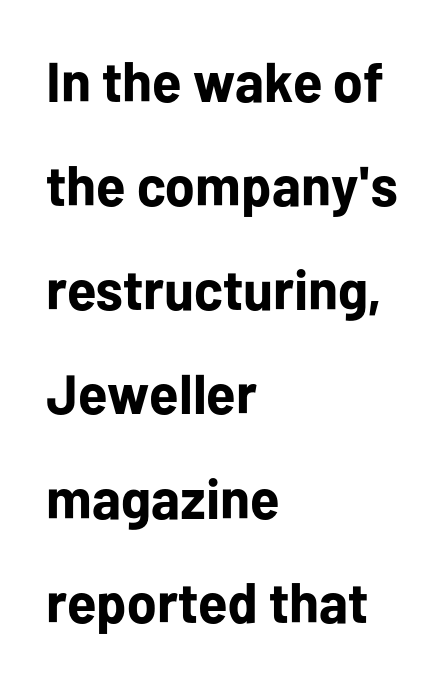
{"serif": "no", "italic": "no", "bold": "yes", "weight": "bold", "width": "normal", "stroke_contrast": "low", "x_height": "medium", "monospaced": "no", "underline": "no", "align": "left", "line_spacing_ratio": 1.86, "letter_spacing": "normal", "letter_spacing_em": 0.0, "glyph_px": 56}
